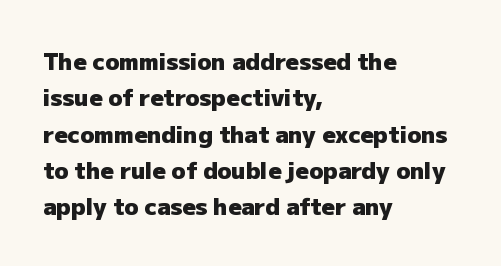
{"italic": "no", "bold": "yes", "underline": "no", "align": "left", "line_spacing": "normal", "line_spacing_ratio": 1.58, "letter_spacing": "normal", "letter_spacing_em": 0.0, "glyph_px": 23}
